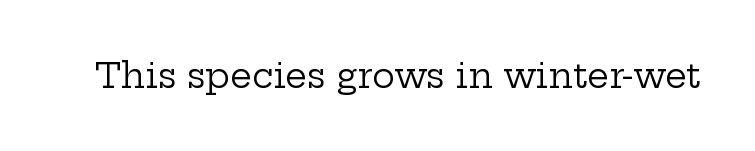
The image shows 34 px regular-weight, wide serif type, upright; set normal letter spacing, not underlined; low stroke contrast and a medium x-height.
